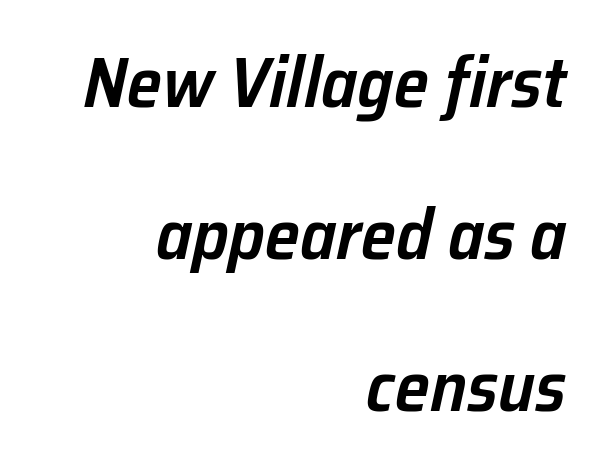
Q: Is the text bold? A: Semi-bold.
Q: Is the text italic (slanted)? A: Yes, it leans right by about 12 degrees.
Q: Is the text underlined? A: No.
Q: How is the paragraph aligned? A: Right-aligned.
Q: Is the spacing between letters normal or unusually wide? A: Normal.
Q: Is the spacing between lines tight, normal or loose? A: Loose.
Q: Width (condensed, normal, or wide)? A: Normal.
Q: Stroke contrast? A: Low.
Q: x-height? A: Medium.
Q: Monospaced? A: No.
